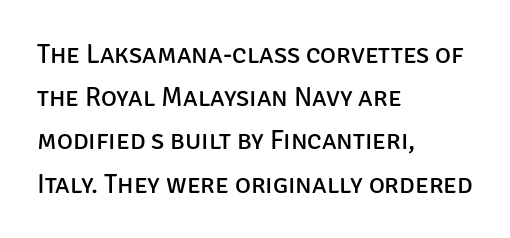
{"italic": "no", "bold": "no", "underline": "no", "align": "left", "line_spacing": "normal", "line_spacing_ratio": 1.6, "letter_spacing": "normal", "letter_spacing_em": 0.0, "glyph_px": 27}
